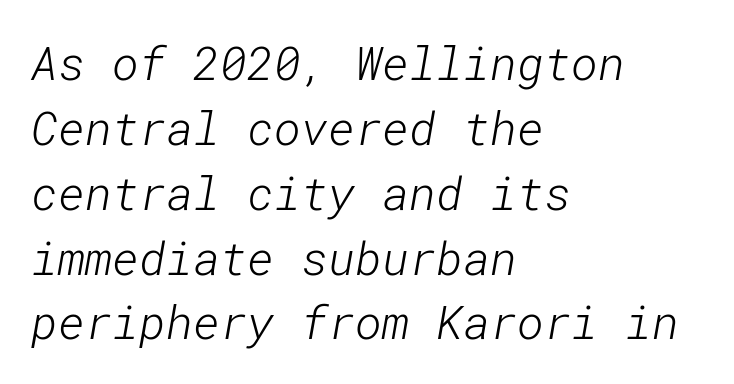
The image shows 46 px light sans-serif type; set left-aligned, normal line spacing (1.41x), normal letter spacing, not underlined; low stroke contrast and a medium x-height.
